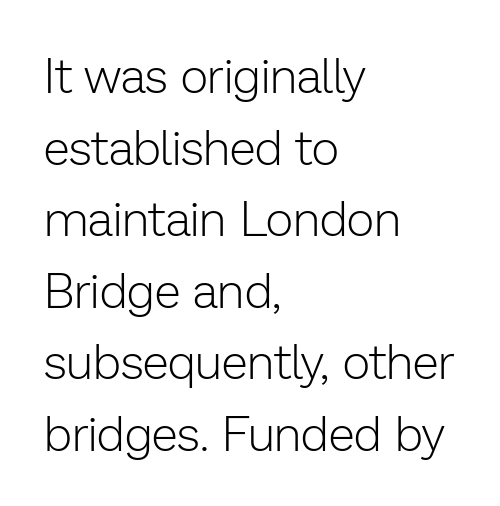
{"serif": "no", "italic": "no", "bold": "no", "weight": "light", "width": "normal", "stroke_contrast": "low", "x_height": "medium", "monospaced": "no", "underline": "no", "align": "left", "line_spacing": "normal", "line_spacing_ratio": 1.49, "letter_spacing": "normal", "letter_spacing_em": 0.0, "glyph_px": 48}
